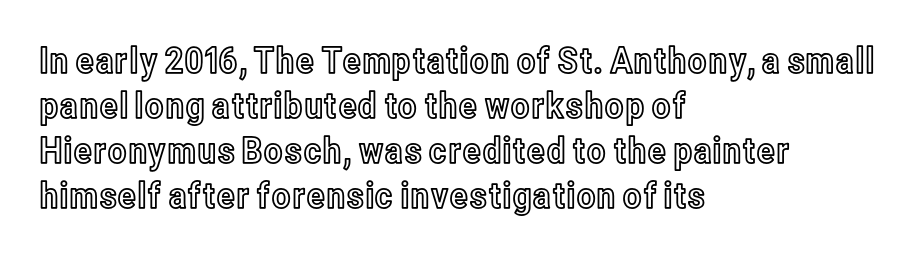
{"italic": "no", "width": "condensed", "x_height": "medium", "monospaced": "no", "underline": "no", "align": "left", "line_spacing": "normal", "line_spacing_ratio": 1.25, "letter_spacing": "normal", "letter_spacing_em": 0.0, "glyph_px": 36}
